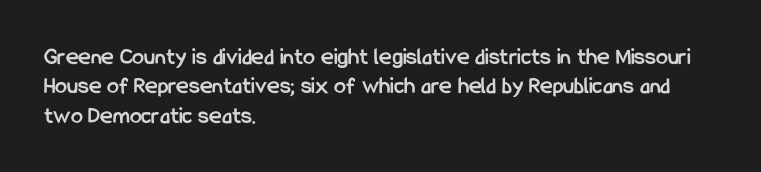
The image shows 24 px bold type, upright; set left-aligned, line spacing 1.22x, normal letter spacing, not underlined.
